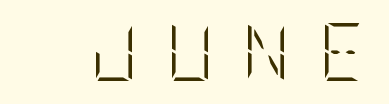
{"italic": "no", "bold": "no", "weight": "light", "width": "condensed", "stroke_contrast": "low", "x_height": "large", "underline": "no", "letter_spacing": "wide", "letter_spacing_em": 0.5, "glyph_px": 58}
